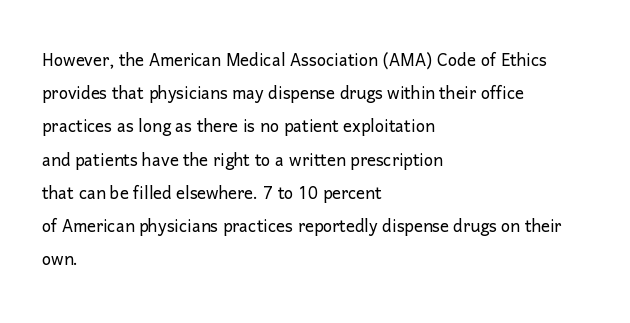
The image shows 22 px text type, upright; set left-aligned, normal line spacing (1.51x), normal letter spacing, not underlined.
